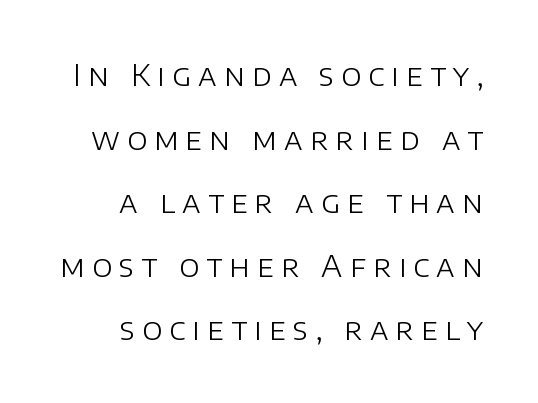
{"serif": "no", "italic": "no", "bold": "no", "weight": "light", "width": "normal", "stroke_contrast": "low", "x_height": "large", "monospaced": "no", "underline": "no", "line_spacing": "loose", "line_spacing_ratio": 2.12, "letter_spacing": "wide", "letter_spacing_em": 0.24, "glyph_px": 30}
